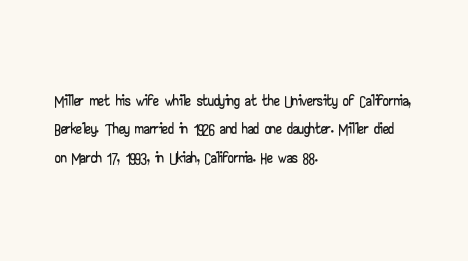
{"italic": "no", "underline": "no", "align": "left", "line_spacing_ratio": 1.23, "letter_spacing": "normal", "letter_spacing_em": 0.0, "glyph_px": 23}
